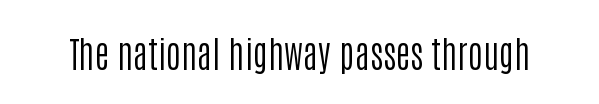
The image shows 36 px regular-weight, condensed sans-serif type, upright; set normal letter spacing, not underlined; low stroke contrast and a large x-height.
